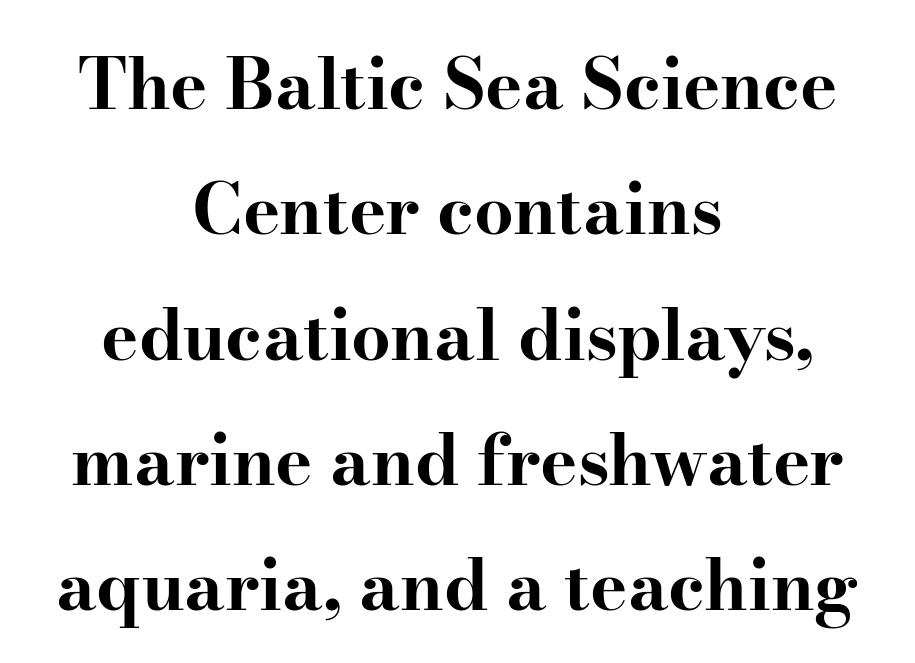
The image shows 70 px bold, wide serif type, upright; set centered, line spacing 1.79x, normal letter spacing, not underlined; high stroke contrast and a small x-height.
